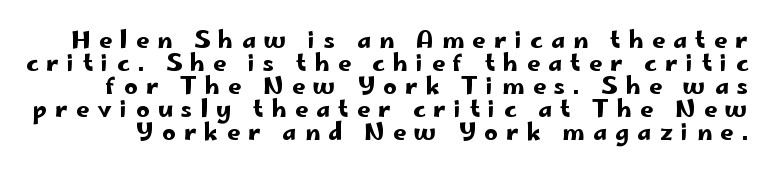
The image shows 23 px text type, upright; set tight line spacing (1.0x), unusually wide letter spacing (+0.36 em), not underlined.
